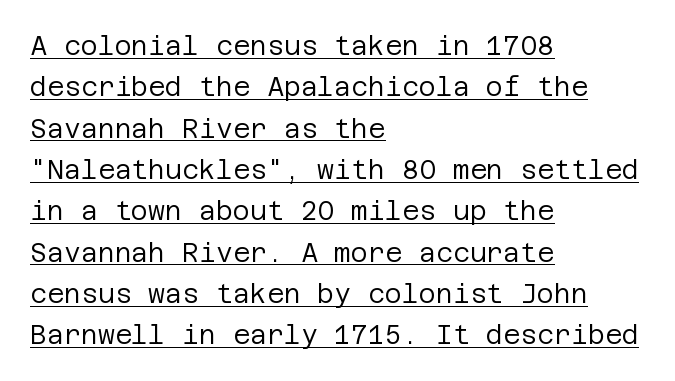
{"italic": "no", "bold": "no", "underline": "yes", "align": "left", "line_spacing": "normal", "line_spacing_ratio": 1.59, "letter_spacing": "normal", "letter_spacing_em": 0.0, "glyph_px": 26}
